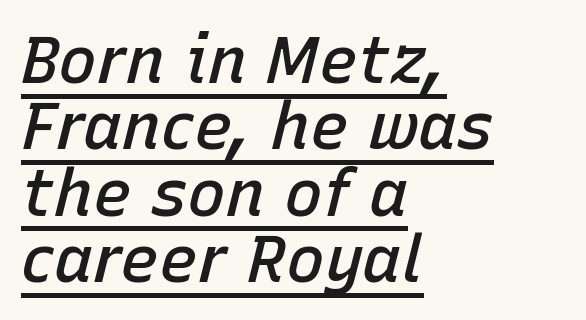
Q: Is the text bold? A: Semi-bold.
Q: Is the text italic (slanted)? A: Yes, it leans right by about 15 degrees.
Q: Is the text underlined? A: Yes.
Q: How is the paragraph aligned? A: Left-aligned.
Q: Is the spacing between letters normal or unusually wide? A: Normal.
Q: Is the spacing between lines tight, normal or loose? A: Tight.
Q: Width (condensed, normal, or wide)? A: Normal.
Q: Stroke contrast? A: Low.
Q: x-height? A: Medium.
Q: Monospaced? A: No.
